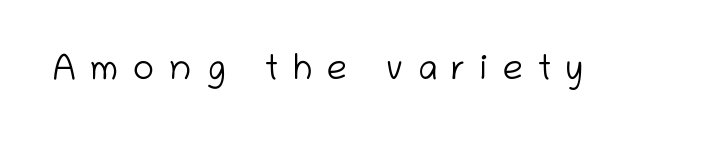
Think of a printed novel: that variable character pitch is what you see here. Note: no serifs on the glyphs. A light-to-regular cut is what we see here. Decoration check: the copy has no underline. In terms of posture, this sample is upright. Between one letter and the next there's a generous, obvious gap.
